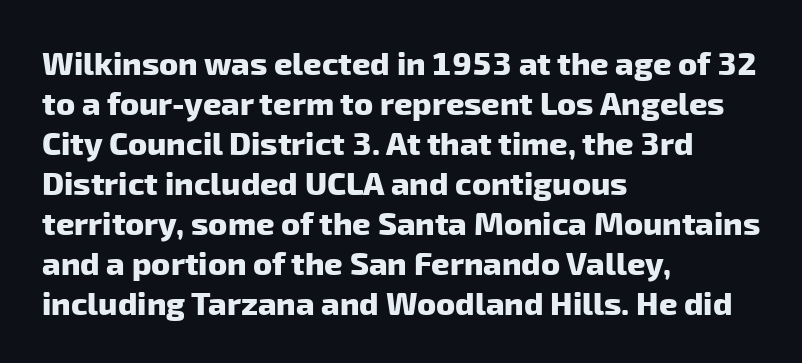
Q: Is the text bold? A: Yes.
Q: Is the typeface a serif or a sans-serif typeface? A: Sans-serif.
Q: Is the text underlined? A: No.
Q: How is the paragraph aligned? A: Left-aligned.
Q: Is the spacing between letters normal or unusually wide? A: Normal.
Q: Is the spacing between lines tight, normal or loose? A: Normal.
Q: Width (condensed, normal, or wide)? A: Normal.
Q: Stroke contrast? A: Low.
Q: x-height? A: Medium.
Q: Monospaced? A: No.
